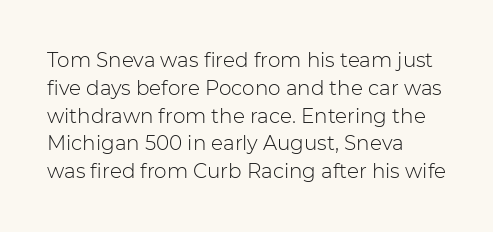
The image shows 20 px text type, upright; set left-aligned, normal line spacing (1.39x), normal letter spacing, not underlined.
